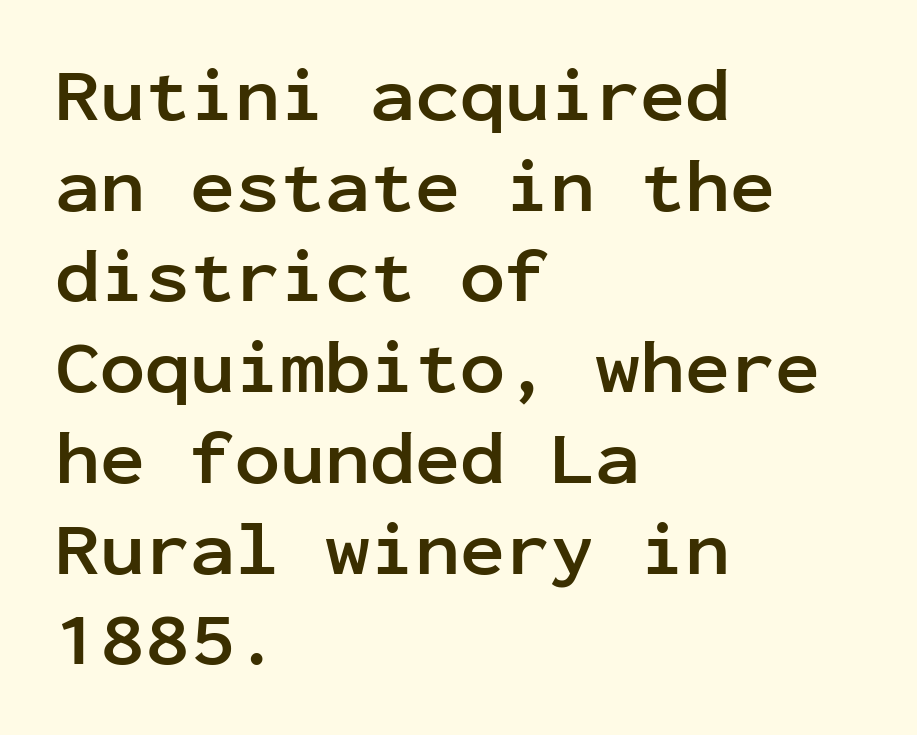
The image shows 75 px semibold sans-serif type, upright, monospaced; set left-aligned, line spacing 1.21x, normal letter spacing, not underlined; low stroke contrast and a medium x-height.
